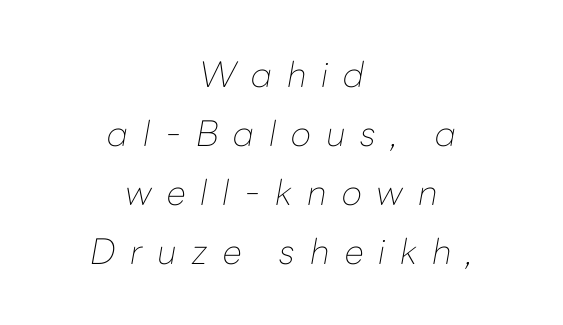
Q: Is the text bold? A: No.
Q: Is the text italic (slanted)? A: Yes, it leans right by about 10 degrees.
Q: Is the text underlined? A: No.
Q: How is the paragraph aligned? A: Centered.
Q: Is the spacing between letters normal or unusually wide? A: Unusually wide.
Q: Is the spacing between lines tight, normal or loose? A: Normal.
Q: Width (condensed, normal, or wide)? A: Normal.
Q: Stroke contrast? A: Low.
Q: x-height? A: Medium.
Q: Monospaced? A: No.
